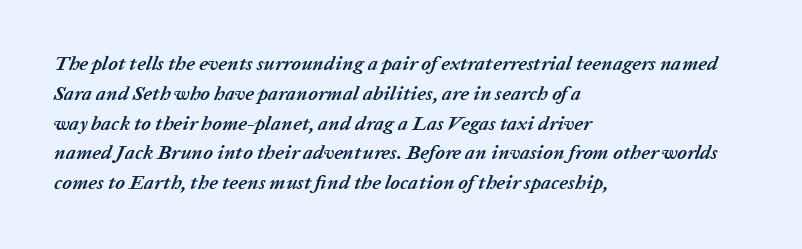
The image shows 20 px bold type, italic (leaning right); set left-aligned, normal line spacing (1.49x), normal letter spacing, not underlined.
